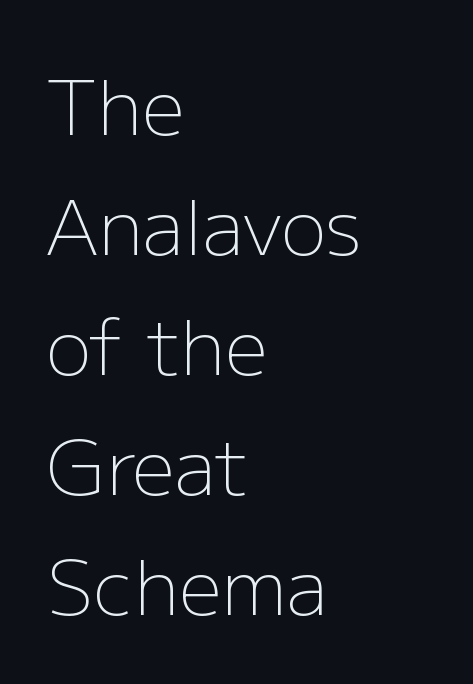
Q: Is the text bold? A: No.
Q: Is the text italic (slanted)? A: No, it is upright.
Q: Is the typeface a serif or a sans-serif typeface? A: Sans-serif.
Q: Is the text underlined? A: No.
Q: How is the paragraph aligned? A: Left-aligned.
Q: Is the spacing between letters normal or unusually wide? A: Normal.
Q: Is the spacing between lines tight, normal or loose? A: Normal.
Q: Width (condensed, normal, or wide)? A: Normal.
Q: Stroke contrast? A: Low.
Q: x-height? A: Medium.
Q: Monospaced? A: No.
